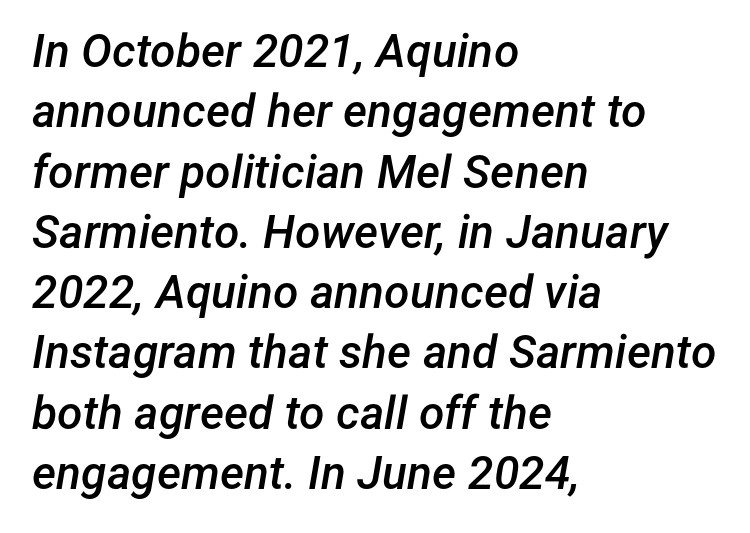
Q: Is the text bold? A: Semi-bold.
Q: Is the text italic (slanted)? A: Yes, it leans right by about 12 degrees.
Q: Is the text underlined? A: No.
Q: How is the paragraph aligned? A: Left-aligned.
Q: Is the spacing between letters normal or unusually wide? A: Normal.
Q: Is the spacing between lines tight, normal or loose? A: Normal.
Q: Width (condensed, normal, or wide)? A: Normal.
Q: Stroke contrast? A: Low.
Q: x-height? A: Medium.
Q: Monospaced? A: No.
